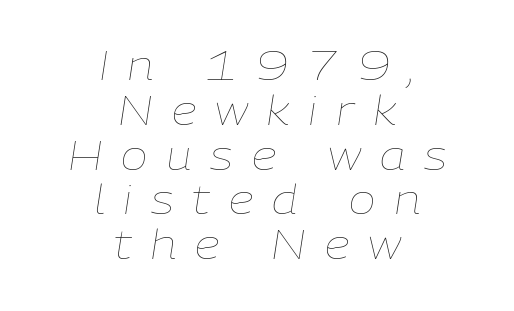
Q: Is the text bold? A: No.
Q: Is the text italic (slanted)? A: Yes, it leans right by about 9 degrees.
Q: Is the text underlined? A: No.
Q: How is the paragraph aligned? A: Centered.
Q: Is the spacing between letters normal or unusually wide? A: Unusually wide.
Q: Is the spacing between lines tight, normal or loose? A: Tight.
Q: Width (condensed, normal, or wide)? A: Normal.
Q: Stroke contrast? A: Low.
Q: x-height? A: Medium.
Q: Monospaced? A: No.
